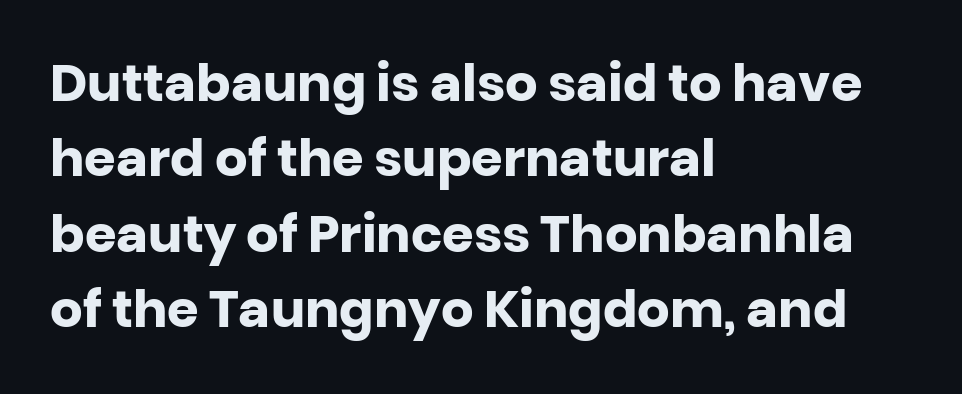
Q: Is the text bold? A: Yes.
Q: Is the text italic (slanted)? A: No, it is upright.
Q: Is the typeface a serif or a sans-serif typeface? A: Sans-serif.
Q: Is the text underlined? A: No.
Q: How is the paragraph aligned? A: Left-aligned.
Q: Is the spacing between letters normal or unusually wide? A: Normal.
Q: Is the spacing between lines tight, normal or loose? A: Normal.
Q: Width (condensed, normal, or wide)? A: Normal.
Q: Stroke contrast? A: Low.
Q: x-height? A: Large.
Q: Monospaced? A: No.
